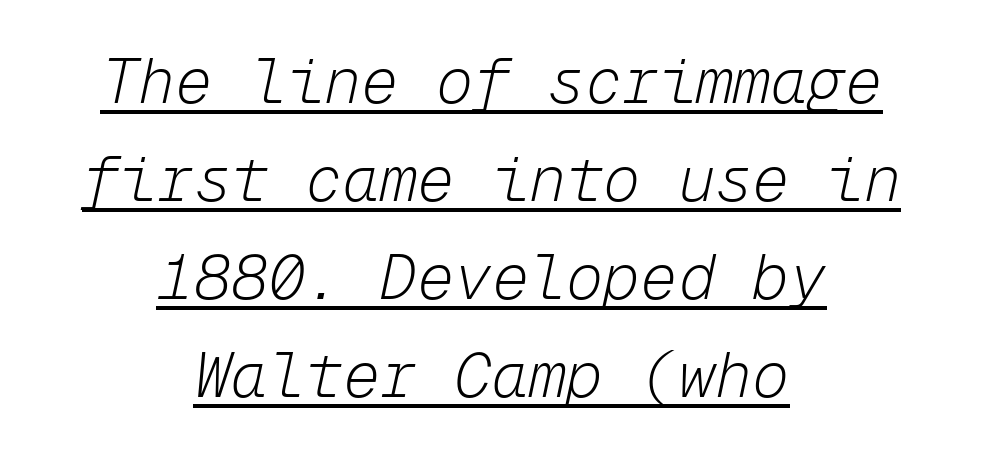
{"italic": "yes", "lean": "right", "slant_degrees": 12, "bold": "no", "weight": "light", "width": "normal", "stroke_contrast": "low", "x_height": "medium", "monospaced": "yes", "underline": "yes", "align": "center", "line_spacing": "normal", "line_spacing_ratio": 1.58, "letter_spacing": "normal", "letter_spacing_em": 0.0, "glyph_px": 62}
